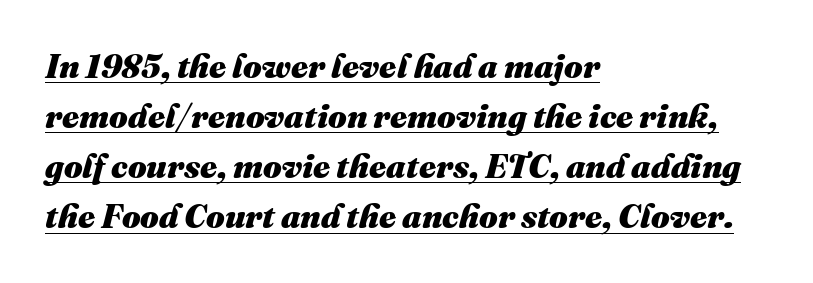
The specimen reads as italic at a glance. Character widths vary here, with narrow letters taking less room than wide ones. In terms of weight, the rendering is a true, heavy bold. The paragraph shown leans on its left margin.
